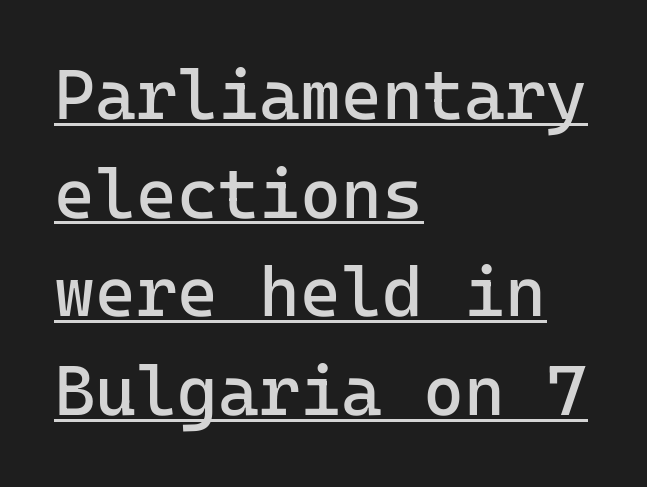
Q: Is the text bold? A: No.
Q: Is the text italic (slanted)? A: No, it is upright.
Q: Is the typeface a serif or a sans-serif typeface? A: Sans-serif.
Q: Is the text underlined? A: Yes.
Q: How is the paragraph aligned? A: Left-aligned.
Q: Is the spacing between letters normal or unusually wide? A: Normal.
Q: Is the spacing between lines tight, normal or loose? A: Normal.
Q: Width (condensed, normal, or wide)? A: Normal.
Q: Stroke contrast? A: Low.
Q: x-height? A: Medium.
